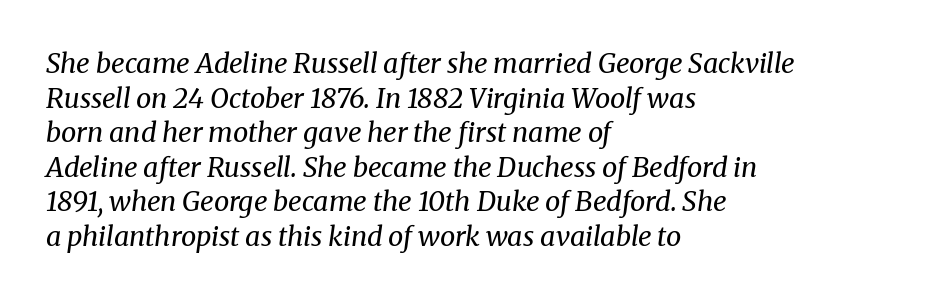
Q: Is the text bold? A: No.
Q: Is the text italic (slanted)? A: Yes, it leans right by about 8 degrees.
Q: Is the text underlined? A: No.
Q: How is the paragraph aligned? A: Left-aligned.
Q: Is the spacing between letters normal or unusually wide? A: Normal.
Q: Is the spacing between lines tight, normal or loose? A: Normal.
